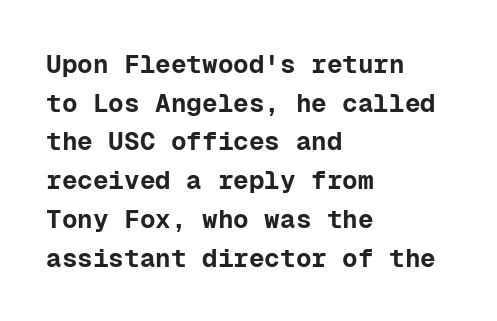
Q: Is the text bold? A: Yes.
Q: Is the text italic (slanted)? A: No, it is upright.
Q: Is the text underlined? A: No.
Q: How is the paragraph aligned? A: Left-aligned.
Q: Is the spacing between letters normal or unusually wide? A: Normal.
Q: Is the spacing between lines tight, normal or loose? A: Normal.
